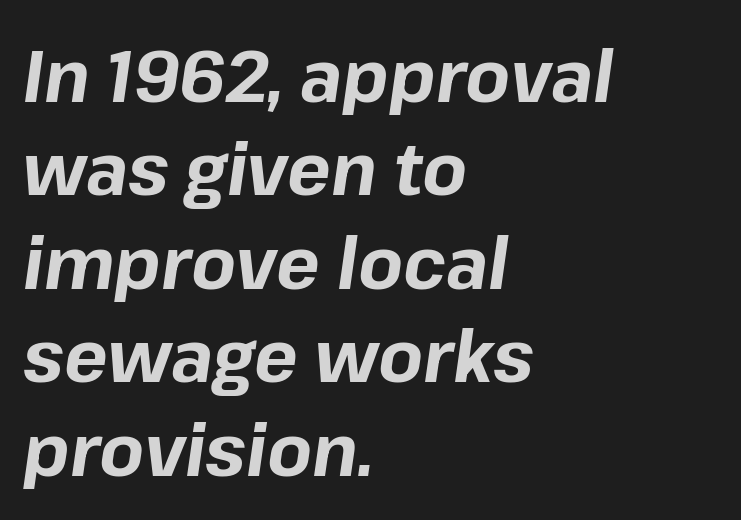
The image shows 73 px bold type, italic (leaning right); set left-aligned, normal line spacing (1.28x), normal letter spacing, not underlined; low stroke contrast and a medium x-height.
